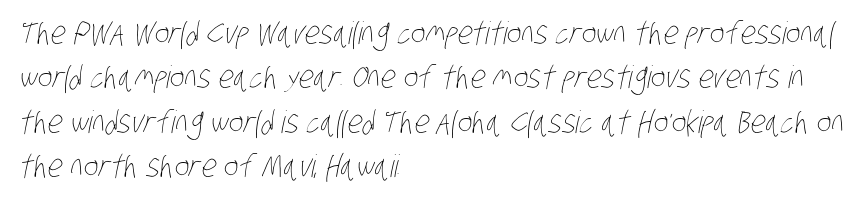
{"bold": "no", "weight": "thin", "width": "condensed", "stroke_contrast": "low", "x_height": "large", "monospaced": "no", "underline": "no", "align": "left", "line_spacing": "normal", "line_spacing_ratio": 1.43, "letter_spacing": "normal", "letter_spacing_em": 0.0, "glyph_px": 31}
